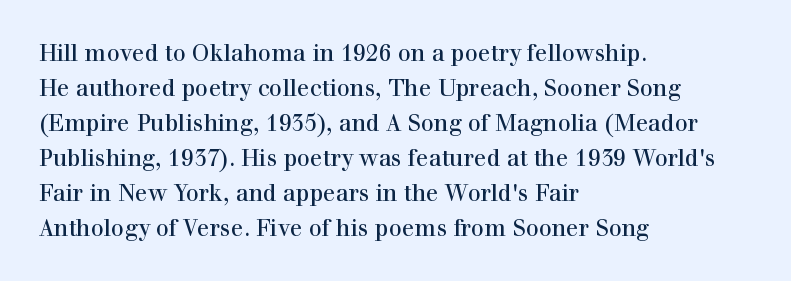
{"italic": "no", "underline": "no", "align": "left", "line_spacing": "normal", "line_spacing_ratio": 1.52, "letter_spacing": "normal", "letter_spacing_em": 0.0, "glyph_px": 23}
